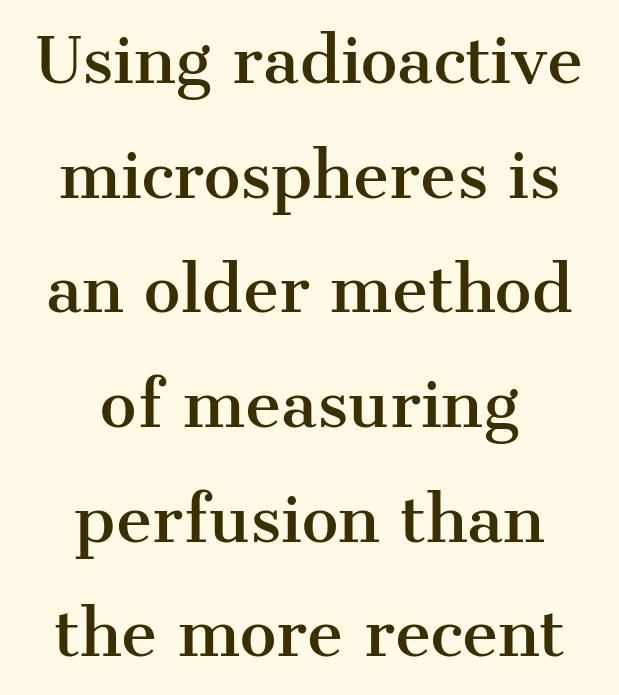
Q: Is the text italic (slanted)? A: No, it is upright.
Q: Is the typeface a serif or a sans-serif typeface? A: Serif.
Q: Is the text underlined? A: No.
Q: How is the paragraph aligned? A: Centered.
Q: Is the spacing between letters normal or unusually wide? A: Normal.
Q: Width (condensed, normal, or wide)? A: Normal.
Q: Stroke contrast? A: Medium.
Q: x-height? A: Medium.
Q: Monospaced? A: No.
